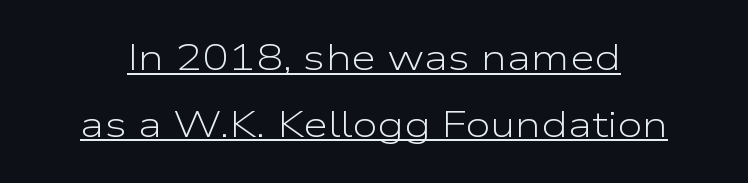
The image shows 36 px light, wide sans-serif type, upright; set line spacing 1.85x, normal letter spacing, underlined; low stroke contrast and a medium x-height.
